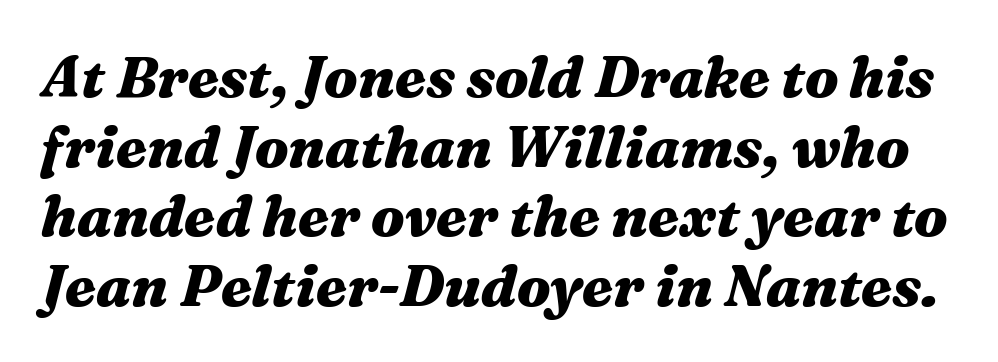
Q: Is the text bold? A: Yes.
Q: Is the text italic (slanted)? A: Yes, it leans right by about 16 degrees.
Q: Is the text underlined? A: No.
Q: Is the spacing between letters normal or unusually wide? A: Normal.
Q: Width (condensed, normal, or wide)? A: Wide.
Q: Stroke contrast? A: Medium.
Q: x-height? A: Medium.
Q: Monospaced? A: No.
